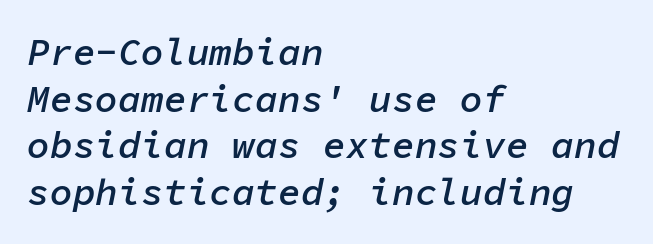
The letters sit at their default tracking, neither squeezed nor spread. The typesetting leans somewhat heavy: a semibold. These lines stack with their left ends in a neat column. Every character here occupies the same horizontal width, giving the sample a typewriter-like rhythm. The strip under each line holds only bare page.
